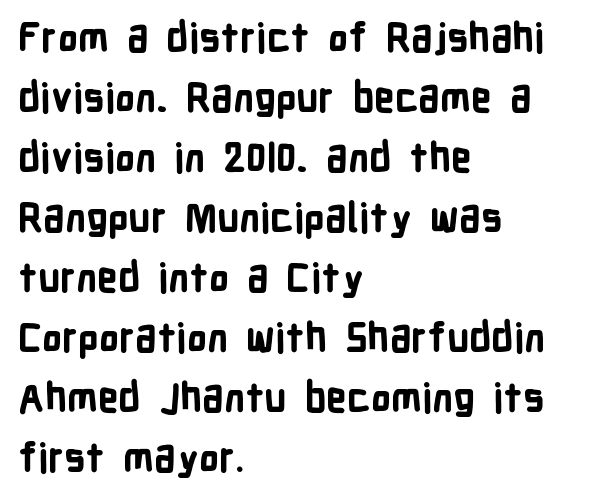
Unlike italic type, these characters show no tilt at all. The leading is moderate, giving the passage an even texture. The letters carry no serifs — their stems end cleanly without finishing strokes. Casual observation: everything's shoved over to the left.
